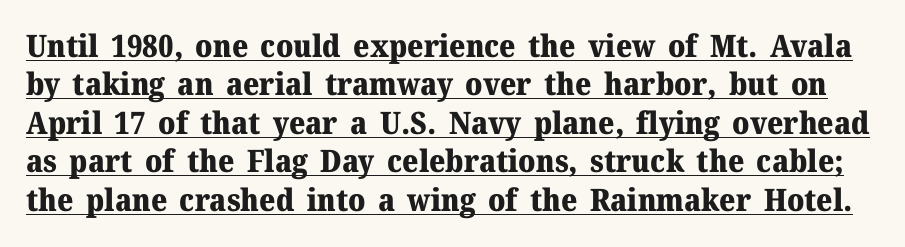
A baseline rule has been typeset under these characters. Pretty heavy lettering here — definitely bold. This rendering employs a face with finishing strokes, i.e., a serif. Inter-character spacing is left at the font's built-in metrics.
